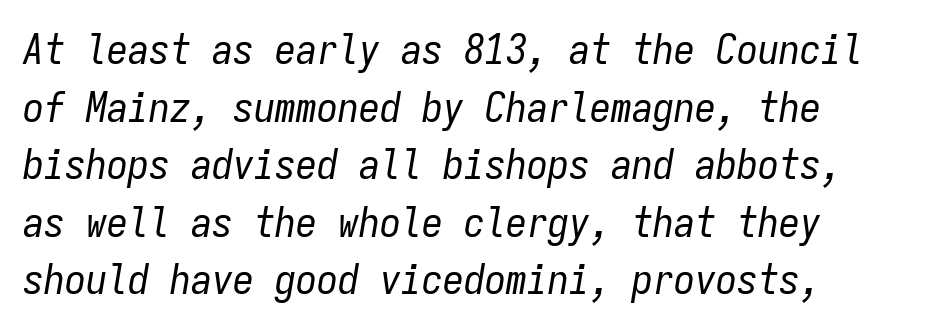
The letters are slanted; this is an italic face. The strokes carry an ordinary text weight at most. The leading is moderate, giving the passage an even texture. Looks like terminal output: every glyph gets an equal slot. The space directly below the letters is spotless.
